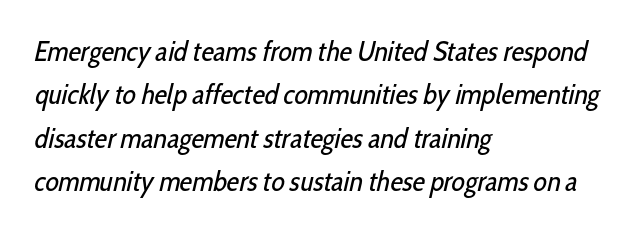
Stems here are at most as thick as an everyday book face. What stands out about the letter spacing? Nothing — it is the standard amount. Any mark beneath the type? The region is blank. This rendering uses left alignment, leaving the right contour irregular. Normally led — the rows are evenly, conventionally spaced.
